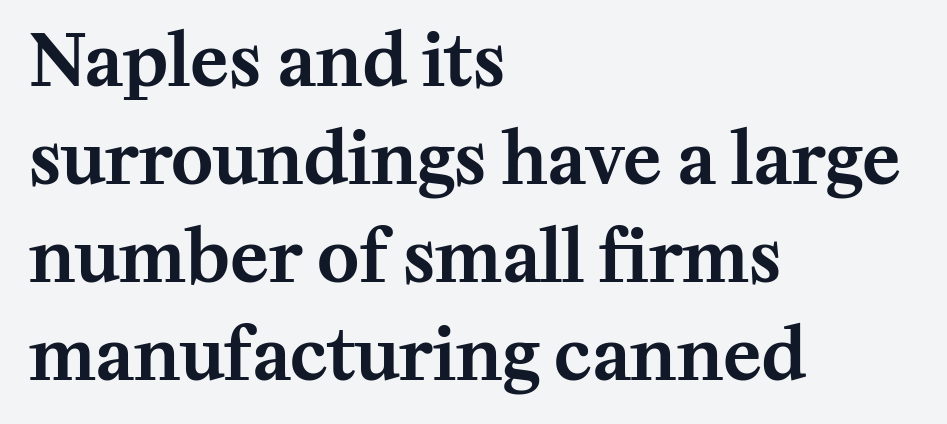
The image shows 71 px serif type, upright; set left-aligned, normal line spacing (1.38x), normal letter spacing, not underlined; medium stroke contrast and a medium x-height.
